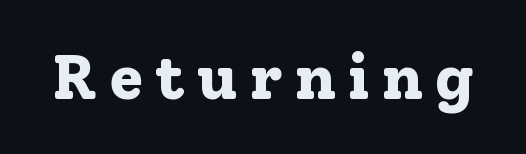
Q: Is the text bold? A: Yes.
Q: Is the text italic (slanted)? A: No, it is upright.
Q: Is the typeface a serif or a sans-serif typeface? A: Serif.
Q: Is the text underlined? A: No.
Q: Width (condensed, normal, or wide)? A: Normal.
Q: Stroke contrast? A: Low.
Q: x-height? A: Medium.
Q: Monospaced? A: No.
